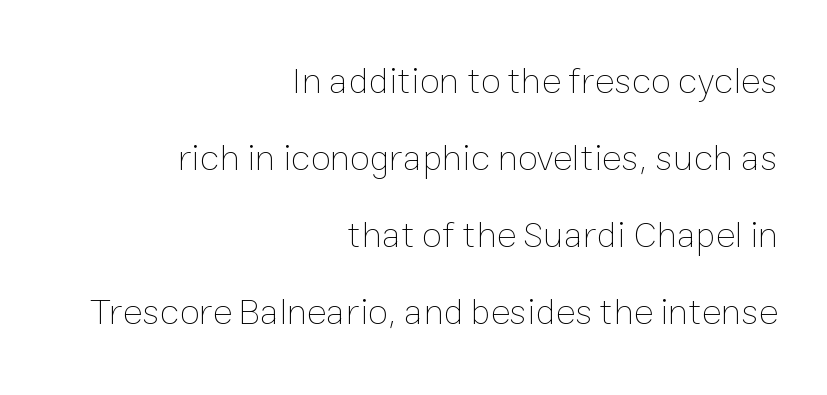
The image shows 37 px thin type, upright; set right-aligned, loose line spacing (2.08x), normal letter spacing, not underlined; low stroke contrast and a medium x-height.
